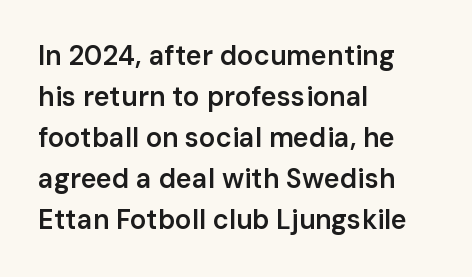
Does extra space separate the letters? No, they use regular spacing. Line spacing here is normal. Visually the block forms a straight wall on the left and a jagged coastline on the right. Unlike italic type, these characters show no tilt at all. The face used here is a semibold: visibly heavier than regular, lighter than bold. The foot of each line stays bare and open.
